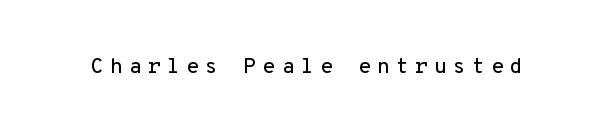
The image shows 21 px text type, upright; set unusually wide letter spacing (+0.29 em), not underlined.
